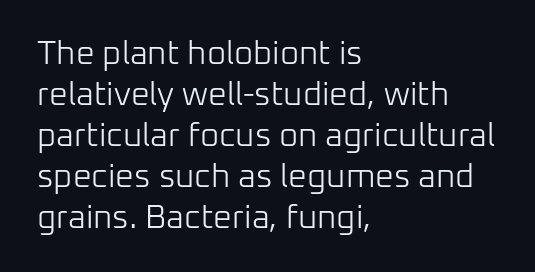
The image shows 33 px light sans-serif type, upright; set left-aligned, line spacing 1.24x, normal letter spacing, not underlined; low stroke contrast and a medium x-height.
